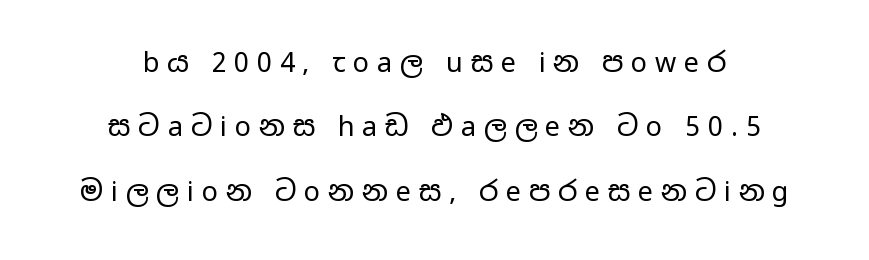
Q: Is the text bold? A: No.
Q: Is the text italic (slanted)? A: No, it is upright.
Q: Is the text underlined? A: No.
Q: How is the paragraph aligned? A: Centered.
Q: Is the spacing between letters normal or unusually wide? A: Unusually wide.
Q: Is the spacing between lines tight, normal or loose? A: Loose.
